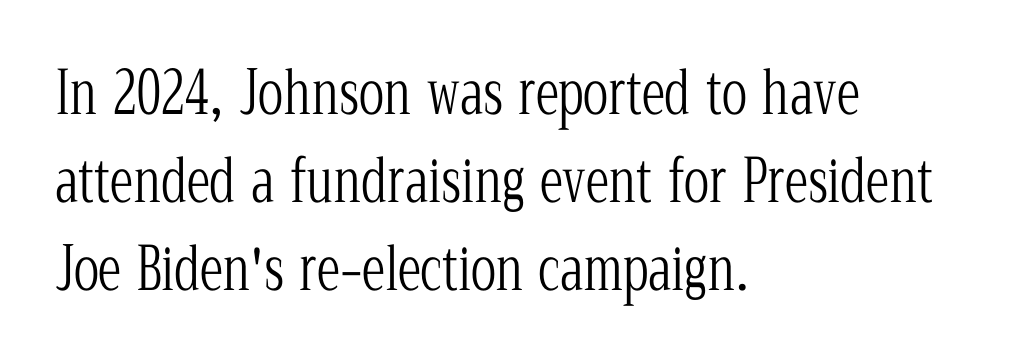
The image shows 59 px light, condensed serif type, upright; set left-aligned, normal line spacing (1.49x), normal letter spacing, not underlined; low stroke contrast and a medium x-height.
